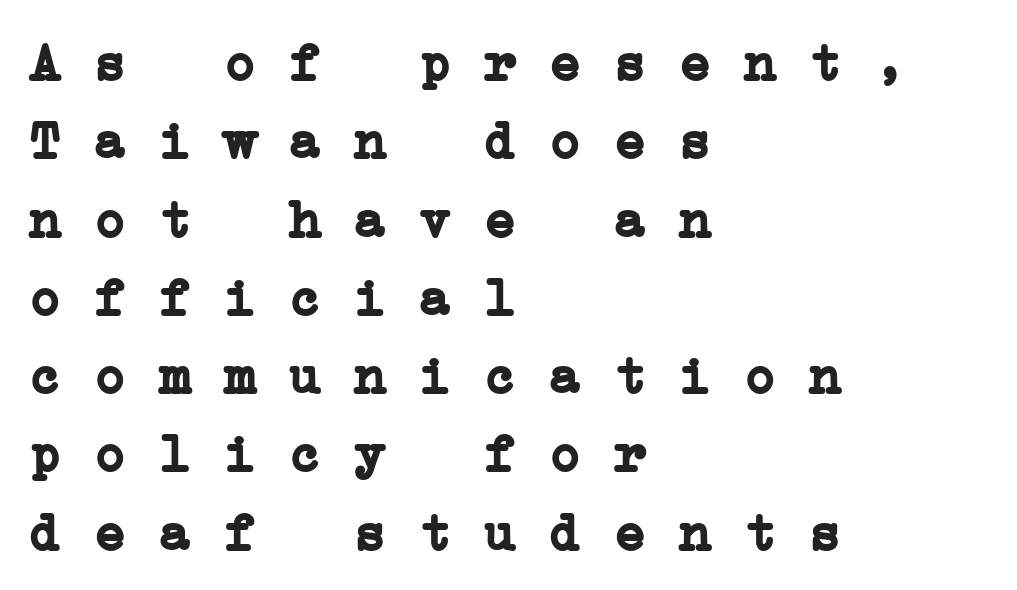
{"serif": "yes", "bold": "yes", "weight": "semibold", "width": "wide", "stroke_contrast": "low", "x_height": "medium", "monospaced": "yes", "underline": "no", "align": "left", "line_spacing": "normal", "line_spacing_ratio": 1.45, "letter_spacing": "normal", "letter_spacing_em": 0.0, "glyph_px": 54}
